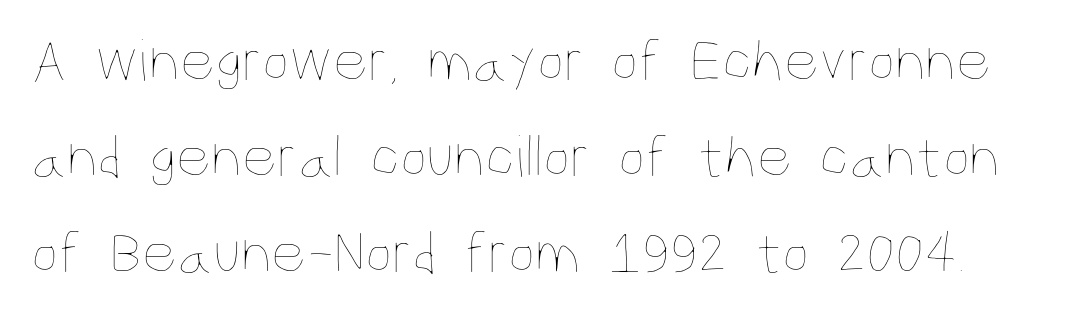
You could not count columns in this text — the font is proportionally spaced. In terms of leading, this rendering sits right in the middle. The face used here is rendered with its standard letterfit. No heavy texture on the line: the type isn't bold.
